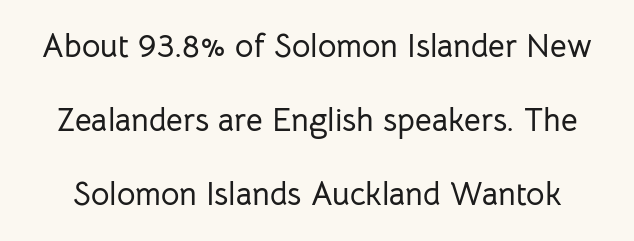
The specimen omits any rule beneath the text block's lines. What's the leading like? Stretched, with rows far apart. This rendering employs a face without finishing strokes, i.e., a sans-serif. Does the lettering tilt? It doesn't — this is upright. The passage shown is typed in a proportional face where columns would drift. Nobody touched the tracking dial on this one.
